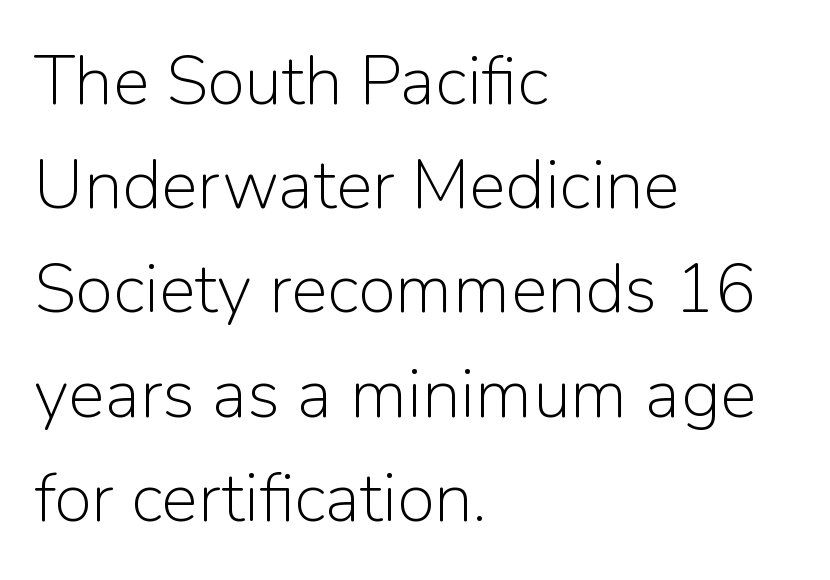
In terms of letterform style, serifs are entirely absent. Character widths vary here, with narrow letters taking less room than wide ones. These glyphs show unthickened strokes, regular width or finer. Observe the ordinary spacing: letters are neighbours, not strangers.
